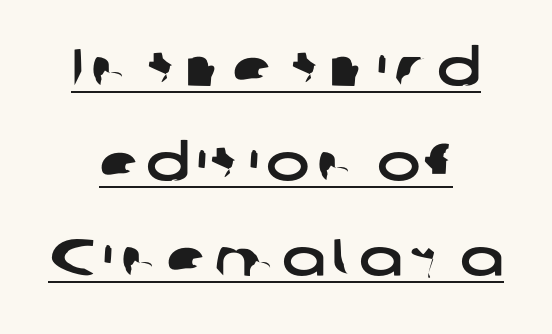
Q: Is the typeface a serif or a sans-serif typeface? A: Sans-serif.
Q: Is the text underlined? A: Yes.
Q: How is the paragraph aligned? A: Centered.
Q: Width (condensed, normal, or wide)? A: Wide.
Q: Stroke contrast? A: Low.
Q: x-height? A: Medium.
Q: Monospaced? A: No.
